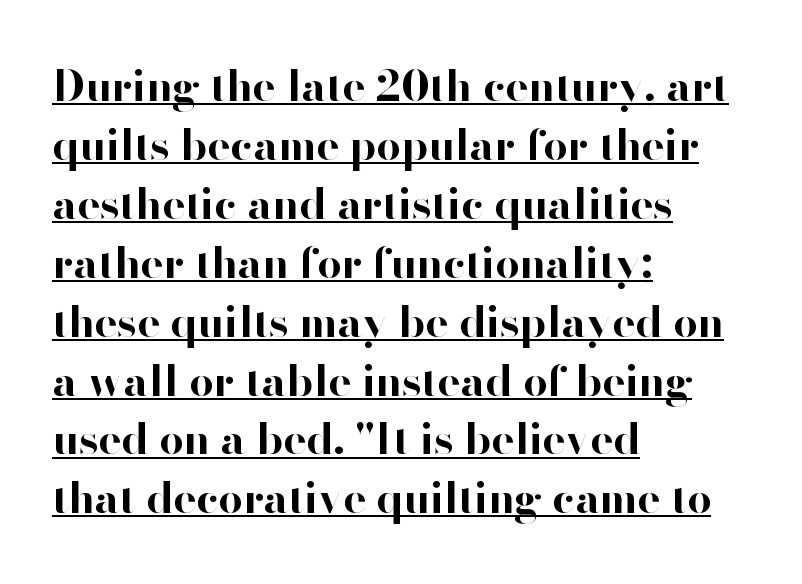
{"serif": "no", "italic": "no", "bold": "yes", "weight": "bold", "width": "normal", "stroke_contrast": "high", "x_height": "small", "monospaced": "no", "underline": "yes", "align": "left", "line_spacing": "normal", "line_spacing_ratio": 1.37, "letter_spacing": "normal", "letter_spacing_em": 0.0, "glyph_px": 43}
